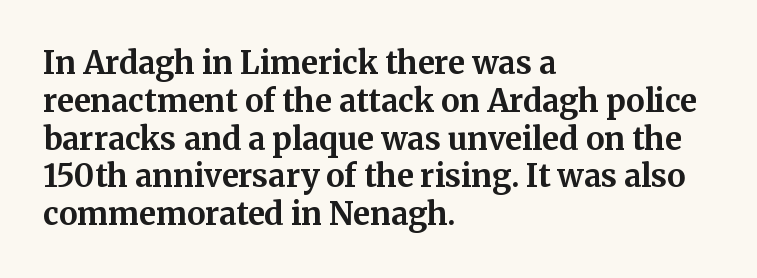
Underline: absent. Caption: multi-line text, flush left, ragged right. Observe the serifs anchoring each vertical stroke in this sample. Is this a fixed-width face? No — the glyphs have proportional, varying widths. How heavy is the stroke? Heavy — this is a bold. The face used here is rendered with its standard letterfit.
